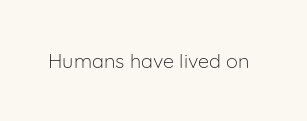
{"italic": "no", "bold": "no", "underline": "no", "letter_spacing": "normal", "letter_spacing_em": 0.0, "glyph_px": 20}
